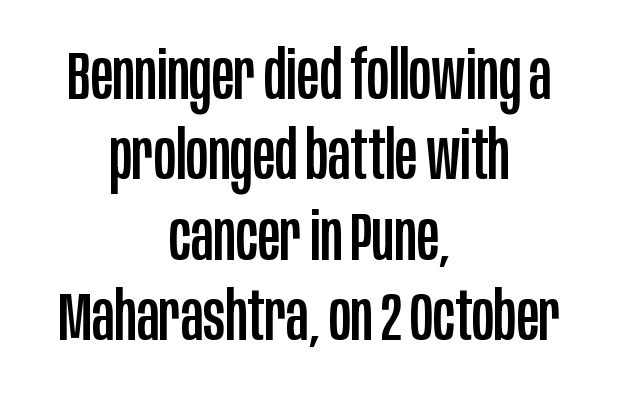
Every stem runs plumb, perpendicular to the baseline. Is the letter spacing exaggerated? No — it looks like the ordinary default. The glyphs are unaccompanied by any horizontal stroke below them. Examine the stroke ends and you'll find no serifs.
